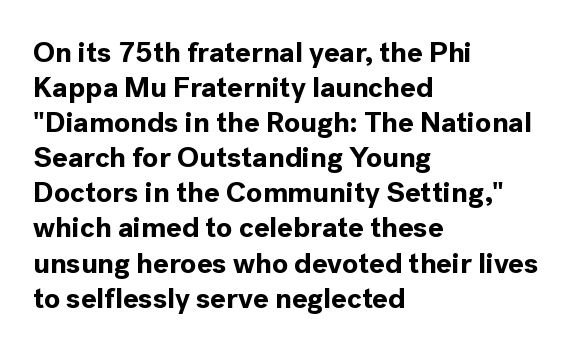
Q: Is the text bold? A: Yes.
Q: Is the text italic (slanted)? A: No, it is upright.
Q: Is the typeface a serif or a sans-serif typeface? A: Sans-serif.
Q: Is the text underlined? A: No.
Q: How is the paragraph aligned? A: Left-aligned.
Q: Is the spacing between letters normal or unusually wide? A: Normal.
Q: Width (condensed, normal, or wide)? A: Normal.
Q: x-height? A: Medium.
Q: Monospaced? A: No.
